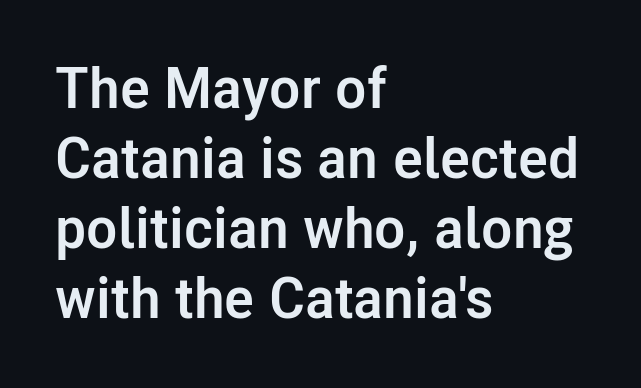
{"serif": "no", "italic": "no", "bold": "yes", "weight": "semibold", "width": "normal", "stroke_contrast": "low", "x_height": "medium", "monospaced": "no", "underline": "no", "align": "left", "line_spacing_ratio": 1.23, "letter_spacing": "normal", "letter_spacing_em": 0.0, "glyph_px": 57}
